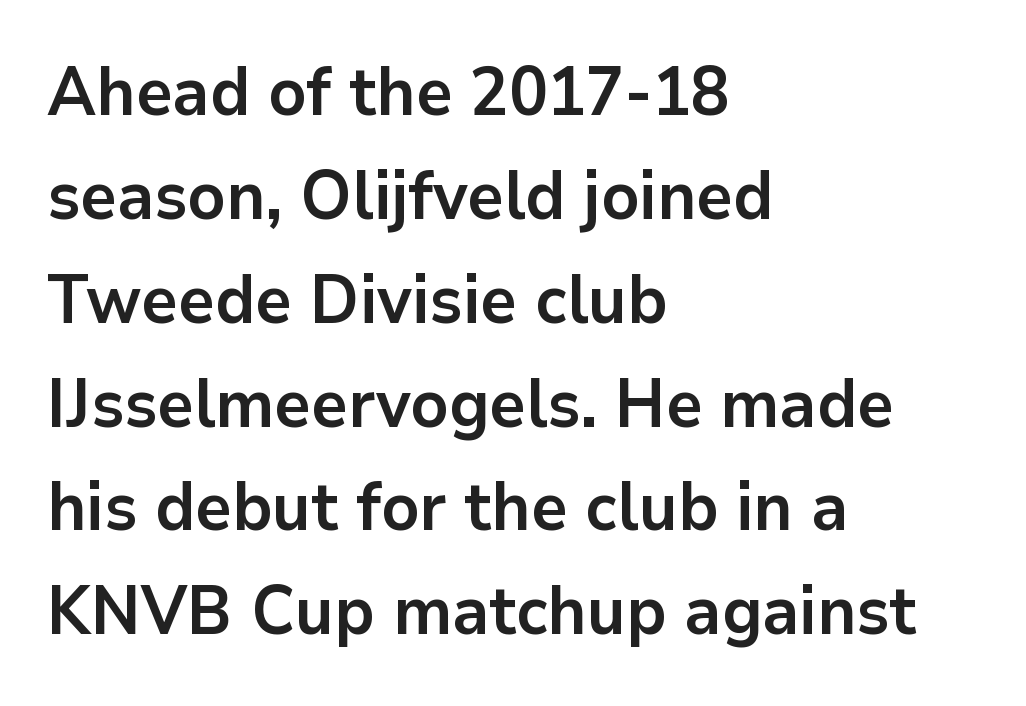
Posture: vertical. Compared with a centered layout, this one pins lines to the left instead. A typesetter would call this zero additional tracking. This rendering features lettering with no underline. If you measured baseline to baseline, you'd find a middling distance. No feet cap the strokes, marking this as sans-serif type.
